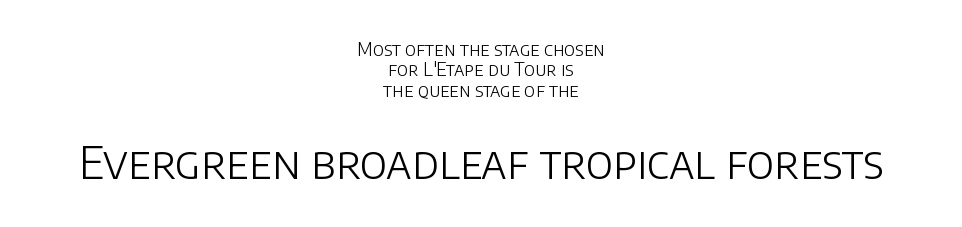
Letters rest on an invisible, unmarked baseline. The passage shown begins with its smaller block and ends with its larger one. Font category for this specimen: sans-serif. Do the characters align in a grid? No, the font is proportional. The font's upright variant was chosen for this text. Short and long lines alike share a common midpoint.
